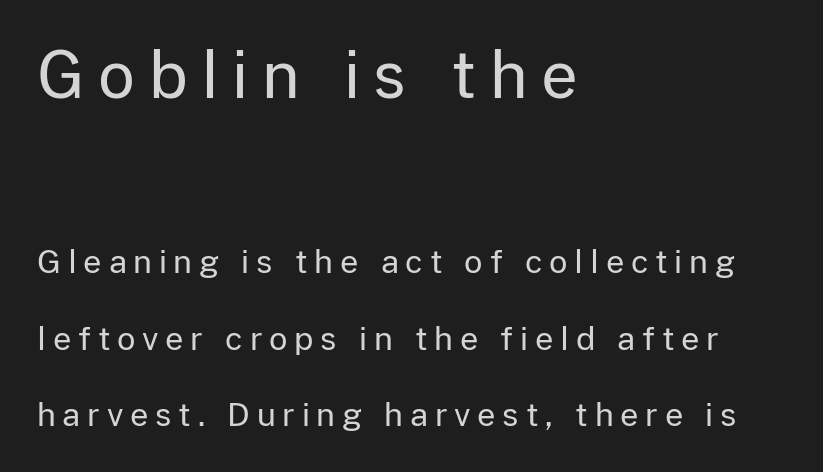
Q: Is the text bold? A: No.
Q: Is the text italic (slanted)? A: No, it is upright.
Q: Is the typeface a serif or a sans-serif typeface? A: Sans-serif.
Q: Is the text underlined? A: No.
Q: How is the paragraph aligned? A: Left-aligned.
Q: Is the spacing between letters normal or unusually wide? A: Unusually wide.
Q: Is the spacing between lines tight, normal or loose? A: Loose.
Q: Which block of text is set in a larger size, the first (top) or the second (bottom)? A: The first (top) one.
Q: Width (condensed, normal, or wide)? A: Normal.
Q: Stroke contrast? A: Low.
Q: x-height? A: Medium.
Q: Monospaced? A: No.
